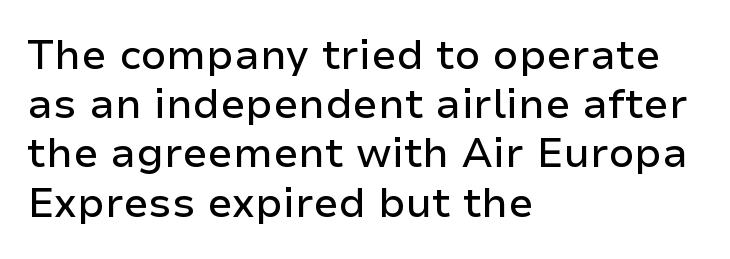
The rendering anchors every line to the left-hand side. Inter-character spacing is left at the font's built-in metrics. Spacing verdict: proportional, widths tailored to each character. What kind of face is this? One without serifs — a sans.
